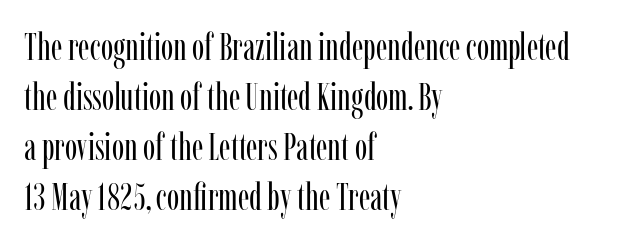
It's the straight-up-and-down kind of type. Regular leading. Do the characters align in a grid? No, the font is proportional. The zone under the glyphs is completely vacant.
